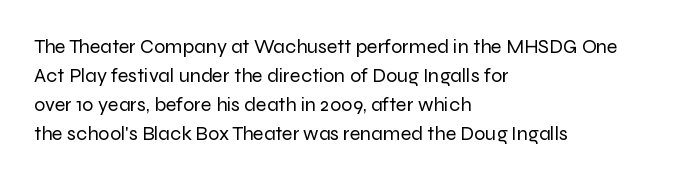
Q: Is the text bold? A: No.
Q: Is the text italic (slanted)? A: No, it is upright.
Q: Is the text underlined? A: No.
Q: How is the paragraph aligned? A: Left-aligned.
Q: Is the spacing between letters normal or unusually wide? A: Normal.
Q: Is the spacing between lines tight, normal or loose? A: Normal.
